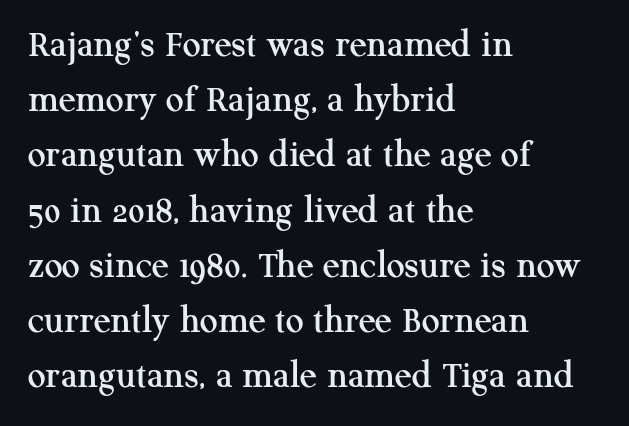
The face used here is proportionally spaced, like ordinary book or web type. Honestly, the row spacing looks completely unremarkable. The specimen reads as upright at a glance. The lines are quadded left.
